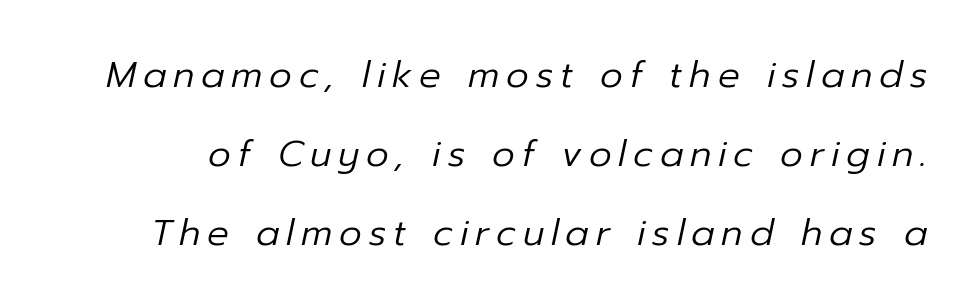
The image shows 36 px regular-weight type, italic (leaning right); set loose line spacing (2.19x), not underlined; low stroke contrast and a medium x-height.
